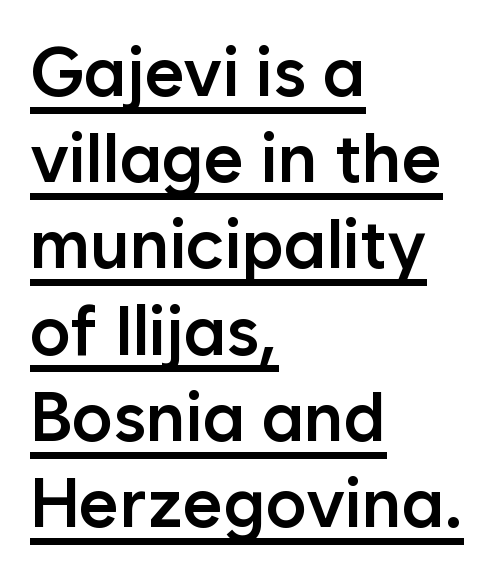
Q: Is the text bold? A: Semi-bold.
Q: Is the text italic (slanted)? A: No, it is upright.
Q: Is the typeface a serif or a sans-serif typeface? A: Sans-serif.
Q: Is the text underlined? A: Yes.
Q: How is the paragraph aligned? A: Left-aligned.
Q: Is the spacing between letters normal or unusually wide? A: Normal.
Q: Is the spacing between lines tight, normal or loose? A: Normal.
Q: Width (condensed, normal, or wide)? A: Normal.
Q: Stroke contrast? A: Low.
Q: x-height? A: Medium.
Q: Monospaced? A: No.
